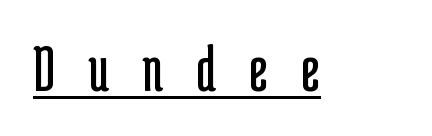
{"serif": "no", "italic": "no", "bold": "no", "weight": "regular", "width": "condensed", "stroke_contrast": "low", "x_height": "medium", "monospaced": "no", "underline": "yes", "letter_spacing": "wide", "letter_spacing_em": 0.48, "glyph_px": 68}
